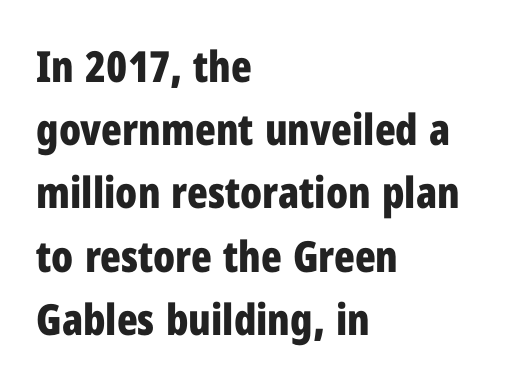
Q: Is the text bold? A: Yes.
Q: Is the text italic (slanted)? A: No, it is upright.
Q: Is the typeface a serif or a sans-serif typeface? A: Sans-serif.
Q: Is the text underlined? A: No.
Q: How is the paragraph aligned? A: Left-aligned.
Q: Is the spacing between letters normal or unusually wide? A: Normal.
Q: Is the spacing between lines tight, normal or loose? A: Normal.
Q: Width (condensed, normal, or wide)? A: Condensed.
Q: Stroke contrast? A: Low.
Q: x-height? A: Medium.
Q: Monospaced? A: No.
